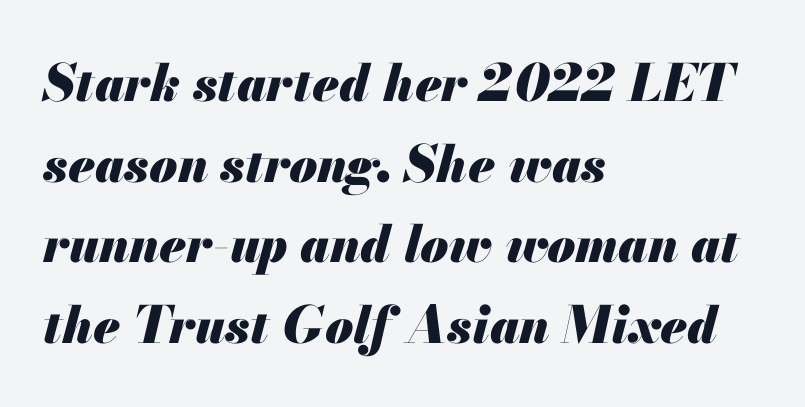
Q: Is the text bold? A: Yes.
Q: Is the text italic (slanted)? A: Yes, it leans right by about 13 degrees.
Q: Is the text underlined? A: No.
Q: How is the paragraph aligned? A: Left-aligned.
Q: Is the spacing between letters normal or unusually wide? A: Normal.
Q: Is the spacing between lines tight, normal or loose? A: Normal.
Q: Width (condensed, normal, or wide)? A: Normal.
Q: Stroke contrast? A: Medium.
Q: x-height? A: Small.
Q: Monospaced? A: No.
